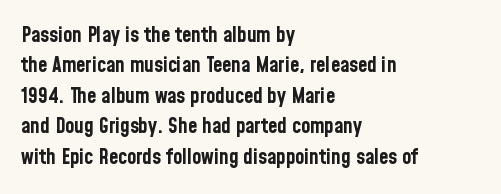
Notice how the stems are strictly vertical — no italics here. These words are printed bold, with thick strokes throughout. Leading: standard. You could call the tracking neutral — neither tight nor loose. The rendering anchors every line to the left-hand side. The words here are not underlined.
